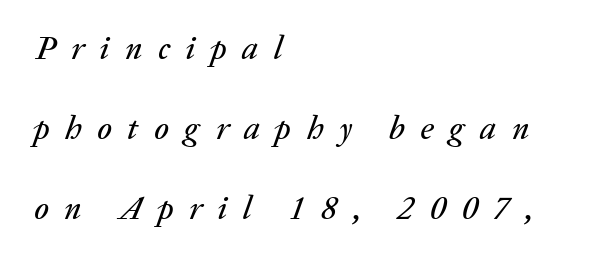
The image shows 33 px text type, italic (leaning right); set left-aligned, loose line spacing (2.43x), unusually wide letter spacing (+0.47 em), not underlined; low stroke contrast and a medium x-height.
